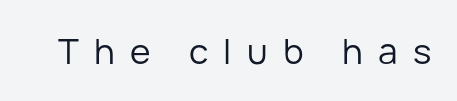
The image shows 35 px regular-weight sans-serif type, upright; set unusually wide letter spacing (+0.44 em), not underlined; low stroke contrast and a medium x-height.
